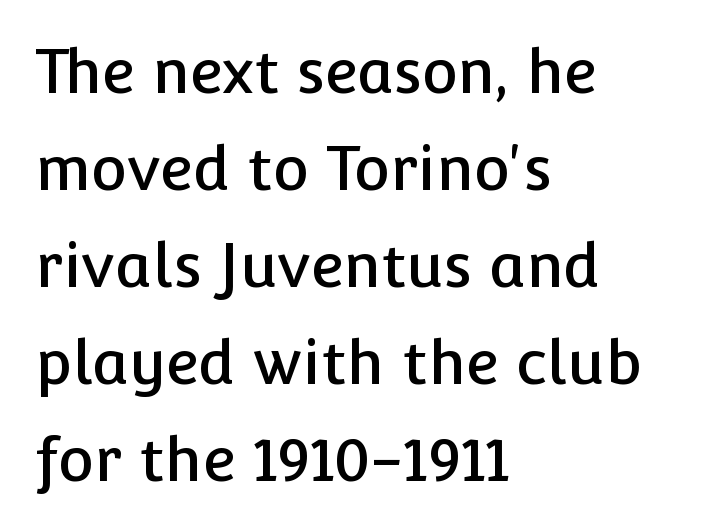
Line spacing here is normal. A sans-serif font was chosen for this passage. Any mark beneath the type? The region is blank. This is the regular roman posture of the typeface.
